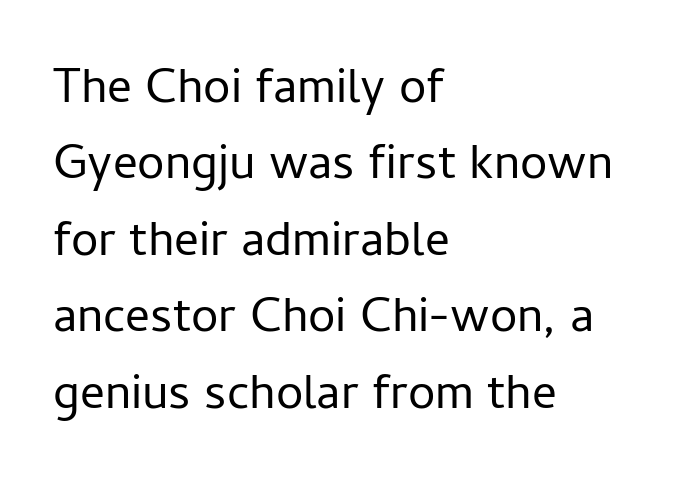
Vertical spacing — default. Weight: not bold — regular or lighter. Words appear dense and cohesive because spacing is normal. These lines are set flush left with a ragged right edge. The words here are not underlined.
